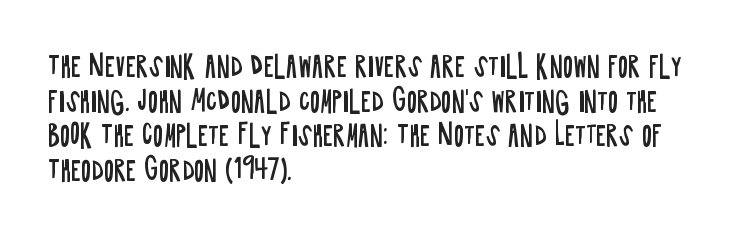
{"italic": "no", "bold": "no", "underline": "no", "align": "left", "line_spacing": "normal", "line_spacing_ratio": 1.28, "letter_spacing": "normal", "letter_spacing_em": 0.0, "glyph_px": 27}
